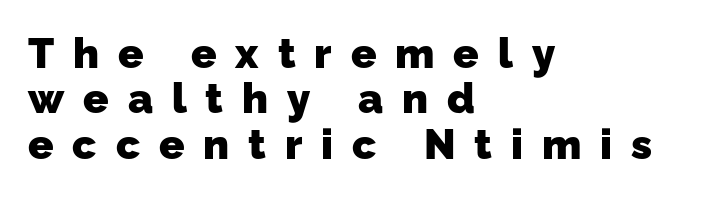
Someone cranked the tracking dial way up on this one. Horizontal alignment here is leftward, the default for most running prose. Each letter's strokes conclude bluntly, with no projecting serifs. The gap between lines stays unmarked. What weight is shown? A full bold with thick strokes.
